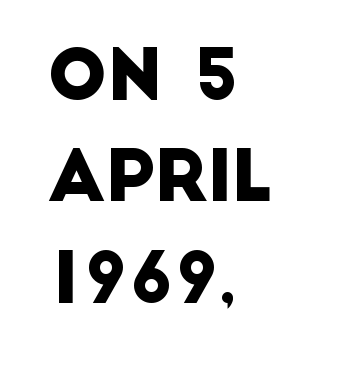
Q: Is the typeface a serif or a sans-serif typeface? A: Sans-serif.
Q: Is the text underlined? A: No.
Q: How is the paragraph aligned? A: Left-aligned.
Q: Is the spacing between letters normal or unusually wide? A: Normal.
Q: Is the spacing between lines tight, normal or loose? A: Normal.
Q: Width (condensed, normal, or wide)? A: Normal.
Q: Stroke contrast? A: Low.
Q: x-height? A: Large.
Q: Monospaced? A: No.
